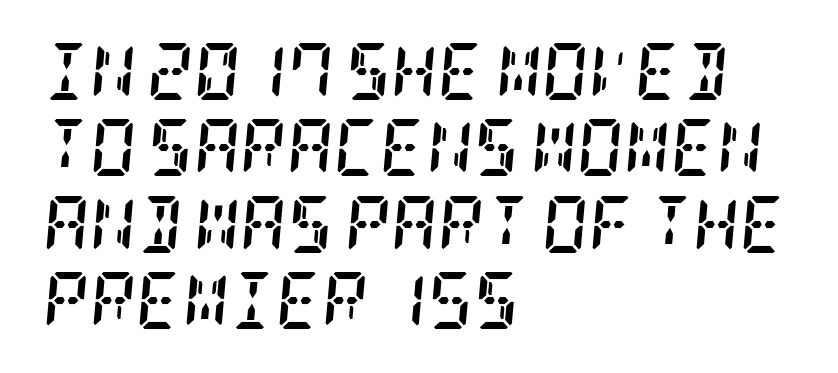
The zone under the glyphs is completely vacant. Letterform terminals end in serifs throughout the passage. The block of text has a typical density, with ordinary space between rows. Typographic density is high because the face is bold. The horizontal fit of the characters is conventional and even. The passage shown leans; its letterforms are oblique.
